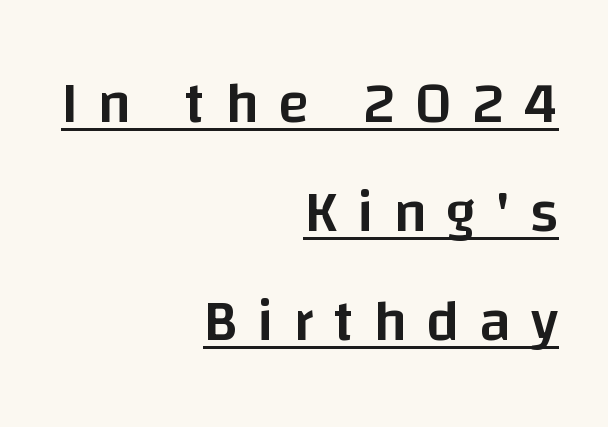
{"serif": "no", "italic": "no", "bold": "semi", "weight": "semibold", "width": "normal", "stroke_contrast": "low", "x_height": "large", "monospaced": "no", "underline": "yes", "align": "right", "line_spacing_ratio": 1.88, "letter_spacing": "wide", "letter_spacing_em": 0.34, "glyph_px": 58}
